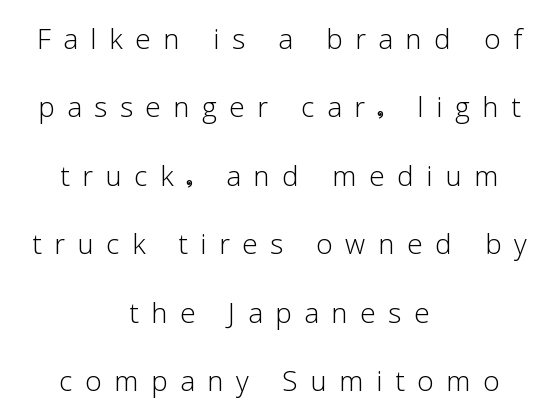
{"serif": "no", "italic": "no", "bold": "no", "weight": "light", "width": "normal", "stroke_contrast": "low", "x_height": "medium", "monospaced": "no", "underline": "no", "align": "center", "line_spacing_ratio": 1.85, "letter_spacing": "wide", "letter_spacing_em": 0.34, "glyph_px": 37}
